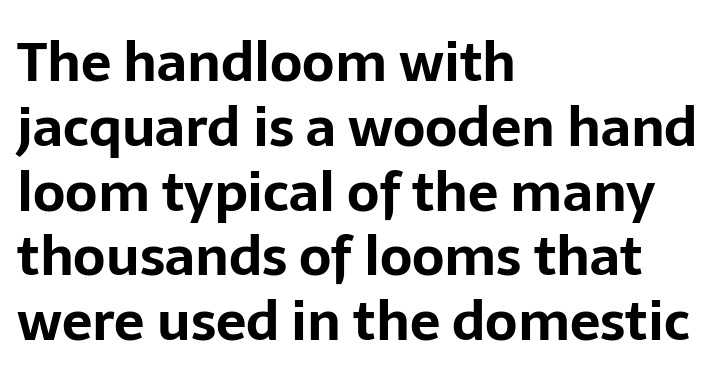
Here the designer chose a conventional face with non-uniform glyph widths. The baseline area is clear. Tracking here is standard; glyphs follow each other at the usual distance. These lines are set flush left with a ragged right edge. The type sits square on the baseline with zero lean. The characters look thick and weighty, a clear bold.
